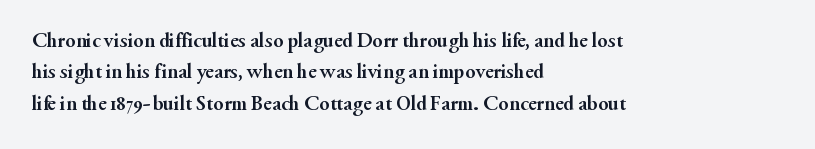
The passage shown is emphatically bold. The specimen reads as upright at a glance. Alignment: flush left. What stands out about the letter spacing? Nothing — it is the standard amount. The block of text has a typical density, with ordinary space between rows. The words here are not underlined.
